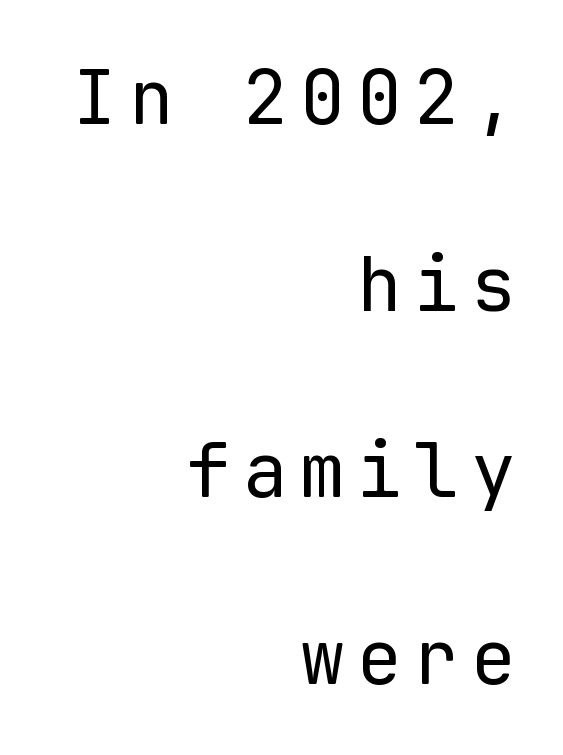
The image shows 75 px regular-weight sans-serif type, upright, monospaced; set right-aligned, loose line spacing (2.49x), not underlined; low stroke contrast and a medium x-height.
